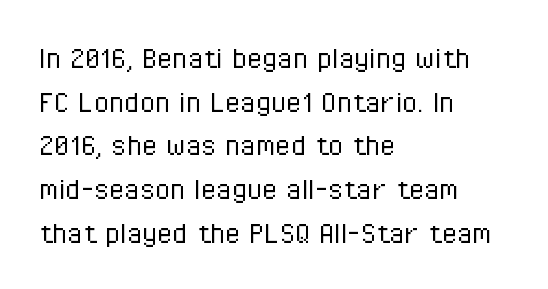
The image shows 35 px light, condensed sans-serif type, upright; set left-aligned, normal line spacing (1.25x), normal letter spacing, not underlined; low stroke contrast and a medium x-height.
